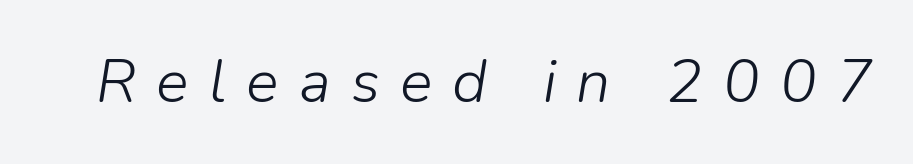
Q: Is the text bold? A: No.
Q: Is the text italic (slanted)? A: Yes, it leans right by about 9 degrees.
Q: Is the text underlined? A: No.
Q: Is the spacing between letters normal or unusually wide? A: Unusually wide.
Q: Width (condensed, normal, or wide)? A: Normal.
Q: Stroke contrast? A: Low.
Q: x-height? A: Medium.
Q: Monospaced? A: No.
